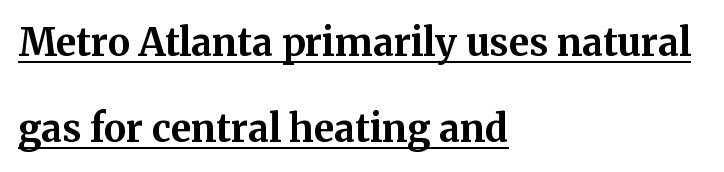
The characters display serif detailing at their extremities. What decoration does the sample have? An underline. The block of text is sparse from top to bottom, with ample space between rows. The compositor pushed each line to the left boundary. What stands out about the letter spacing? Nothing — it is the standard amount. A typesetter would call this proportional, since set widths differ per character.
